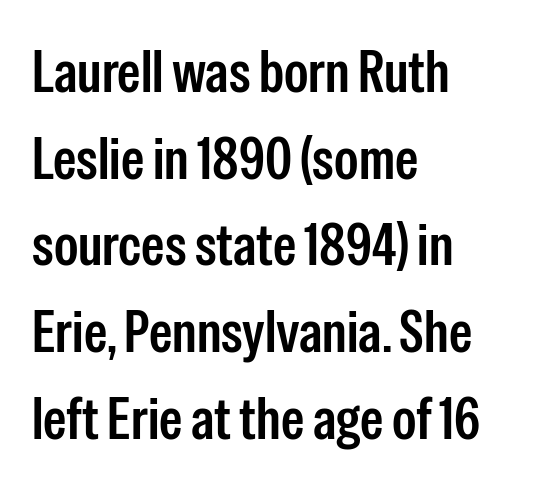
The image shows 59 px semibold, condensed sans-serif type, upright; set left-aligned, normal line spacing (1.47x), normal letter spacing, not underlined; low stroke contrast and a medium x-height.
